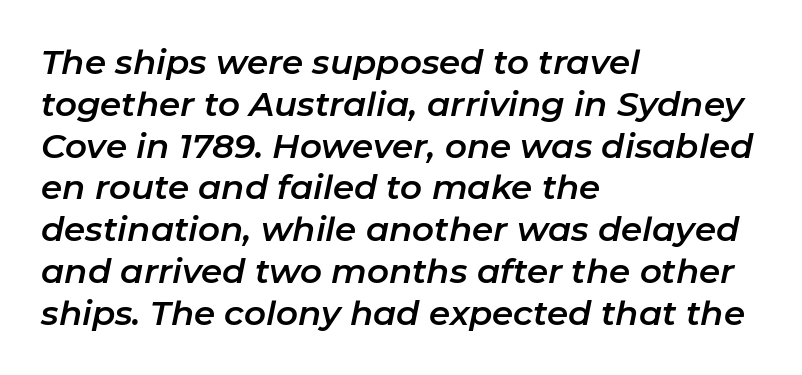
Does the lettering tilt? It does — this is italic. Quick note: underline off. Do the characters align in a grid? No, the font is proportional. Between one letter and the next there's only the usual sliver of space. Which margin do the lines hug? The left one — the right edge is uneven.
